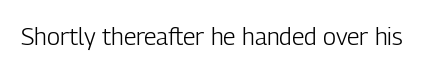
The image shows 24 px text type, upright; set normal letter spacing, not underlined.
